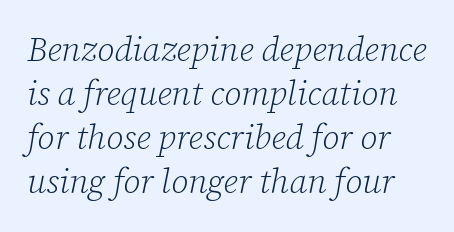
{"serif": "yes", "italic": "yes", "lean": "right", "slant_degrees": 12, "bold": "no", "weight": "light", "width": "normal", "stroke_contrast": "low", "x_height": "medium", "monospaced": "no", "underline": "no", "line_spacing": "normal", "line_spacing_ratio": 1.29, "letter_spacing": "normal", "letter_spacing_em": 0.0, "glyph_px": 34}
